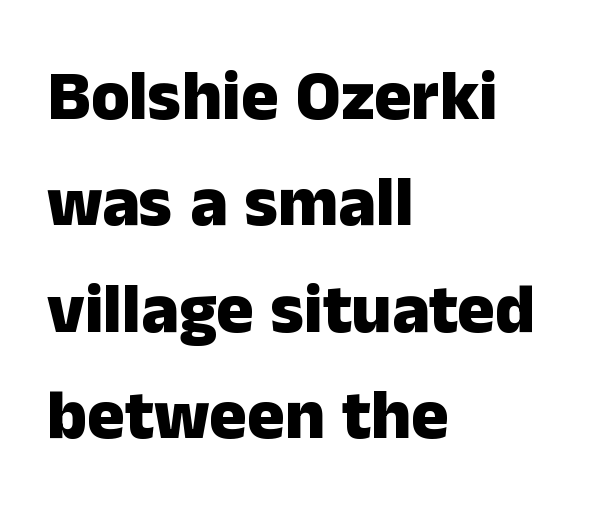
Heft: maximum for text — a bold. Each word holds together tightly as a unit, with standard inter-letter gaps. Tall strokes in this sample are plumb rather than angled. Proportional: the letters do not fall into vertical columns. The rag falls on the right side of this text block. The leading is moderate, giving the passage an even texture.
